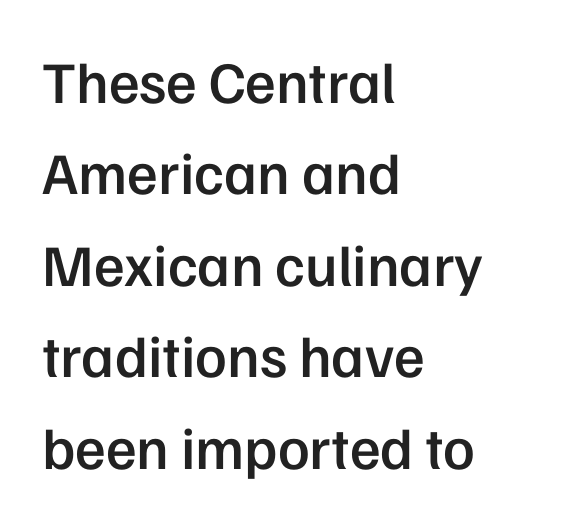
{"serif": "no", "italic": "no", "bold": "semi", "weight": "semibold", "width": "normal", "stroke_contrast": "low", "x_height": "medium", "monospaced": "no", "underline": "no", "align": "left", "line_spacing": "normal", "line_spacing_ratio": 1.55, "letter_spacing": "normal", "letter_spacing_em": 0.0, "glyph_px": 59}
